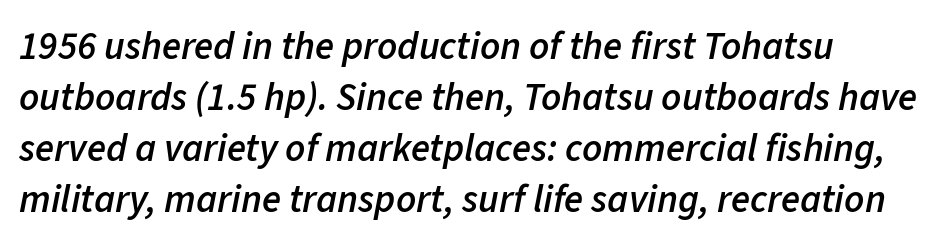
Q: Is the text bold? A: Semi-bold.
Q: Is the text italic (slanted)? A: Yes, it leans right by about 11 degrees.
Q: Is the text underlined? A: No.
Q: How is the paragraph aligned? A: Left-aligned.
Q: Is the spacing between letters normal or unusually wide? A: Normal.
Q: Is the spacing between lines tight, normal or loose? A: Normal.
Q: Width (condensed, normal, or wide)? A: Normal.
Q: Stroke contrast? A: Low.
Q: x-height? A: Medium.
Q: Monospaced? A: No.
